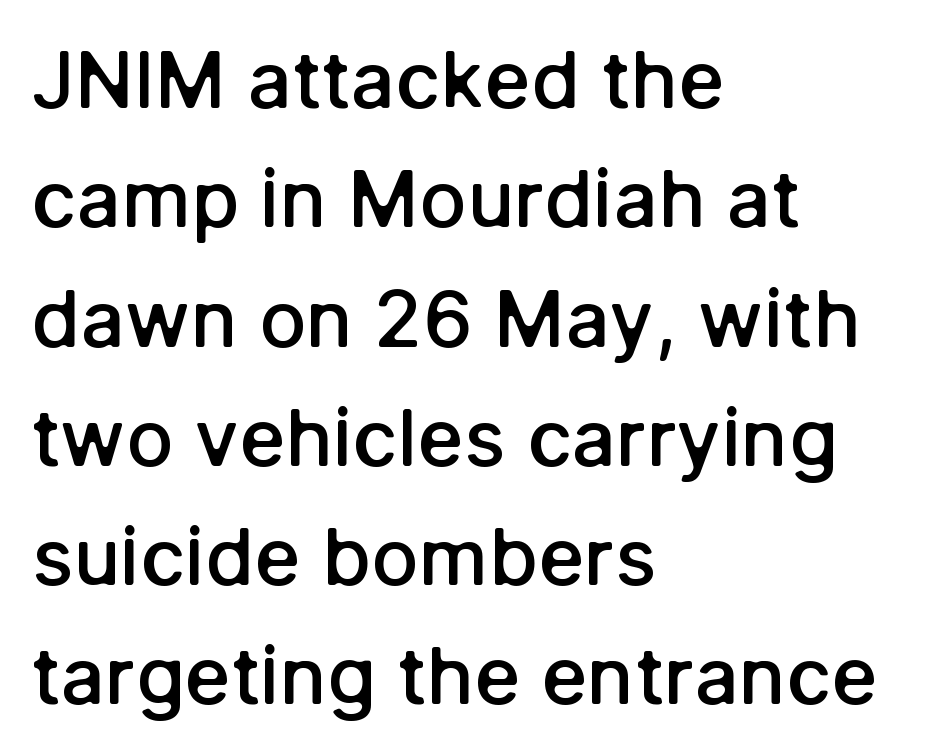
Q: Is the text bold? A: Semi-bold.
Q: Is the text italic (slanted)? A: No, it is upright.
Q: Is the typeface a serif or a sans-serif typeface? A: Sans-serif.
Q: Is the text underlined? A: No.
Q: How is the paragraph aligned? A: Left-aligned.
Q: Is the spacing between letters normal or unusually wide? A: Normal.
Q: Is the spacing between lines tight, normal or loose? A: Normal.
Q: Width (condensed, normal, or wide)? A: Normal.
Q: Stroke contrast? A: Low.
Q: x-height? A: Medium.
Q: Monospaced? A: No.
